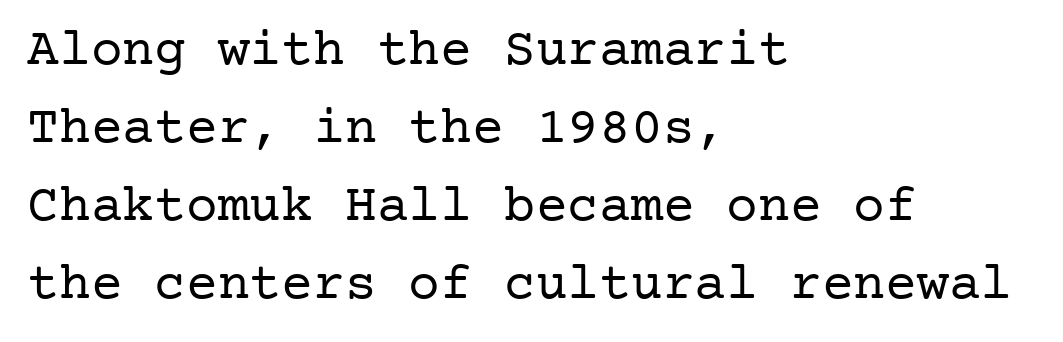
{"serif": "yes", "italic": "no", "bold": "no", "weight": "regular", "width": "normal", "stroke_contrast": "low", "x_height": "medium", "underline": "no", "align": "left", "line_spacing": "normal", "line_spacing_ratio": 1.47, "letter_spacing": "normal", "letter_spacing_em": 0.0, "glyph_px": 53}
